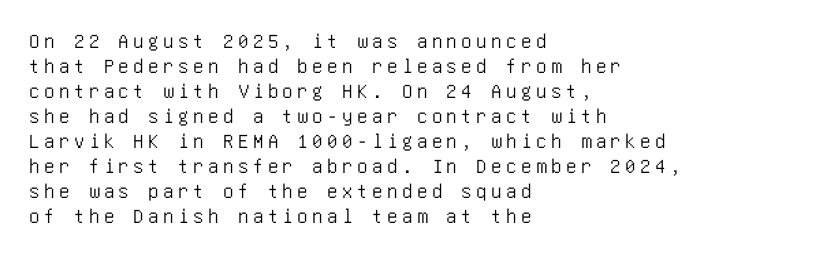
Q: Is the text italic (slanted)? A: No, it is upright.
Q: Is the text underlined? A: No.
Q: How is the paragraph aligned? A: Left-aligned.
Q: Is the spacing between letters normal or unusually wide? A: Unusually wide.
